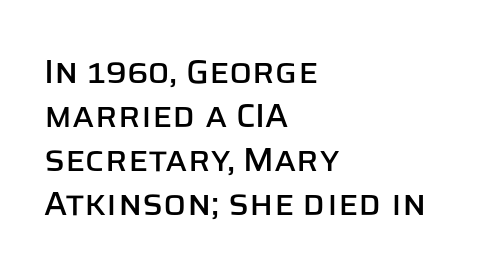
The image shows 34 px sans-serif type, upright; set left-aligned, normal line spacing (1.29x), normal letter spacing, not underlined; low stroke contrast and a large x-height.
